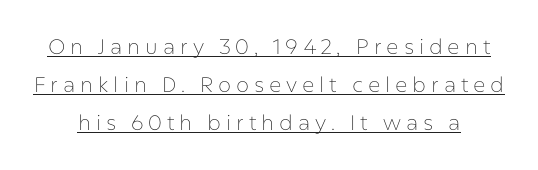
The image shows 21 px text type, upright; set line spacing 1.82x, unusually wide letter spacing (+0.23 em), underlined.
